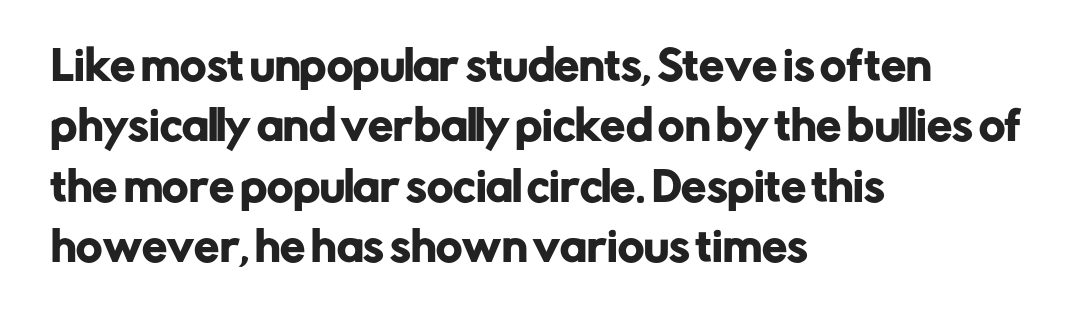
{"serif": "no", "italic": "no", "width": "normal", "stroke_contrast": "low", "x_height": "medium", "monospaced": "no", "underline": "no", "align": "left", "line_spacing": "normal", "line_spacing_ratio": 1.51, "letter_spacing": "normal", "letter_spacing_em": 0.0, "glyph_px": 40}
